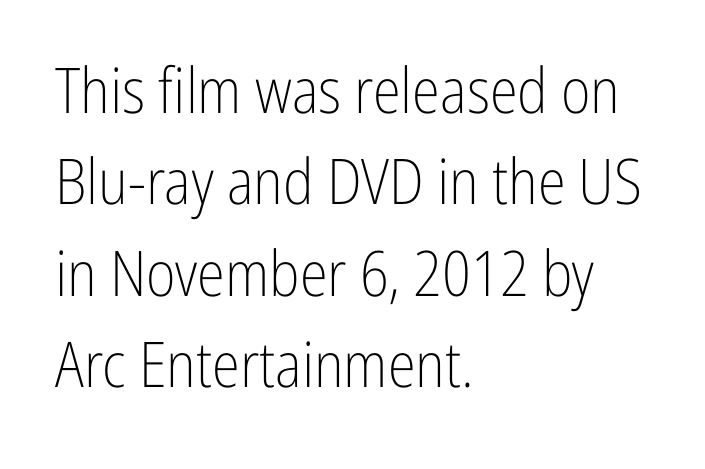
{"serif": "no", "italic": "no", "bold": "no", "weight": "light", "width": "condensed", "stroke_contrast": "low", "x_height": "medium", "monospaced": "no", "underline": "no", "align": "left", "line_spacing": "normal", "line_spacing_ratio": 1.45, "letter_spacing": "normal", "letter_spacing_em": 0.0, "glyph_px": 63}
